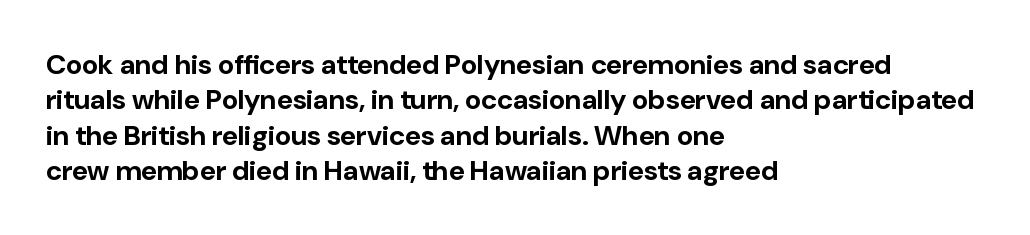
The specimen omits any rule beneath the text block's lines. Characters follow at the spacing the type designer built in. If you measured baseline to baseline, you'd find a middling distance. This rendering uses left alignment, leaving the right contour irregular. Look at the bottom of the vertical strokes: they stop flat, with no serifs.
